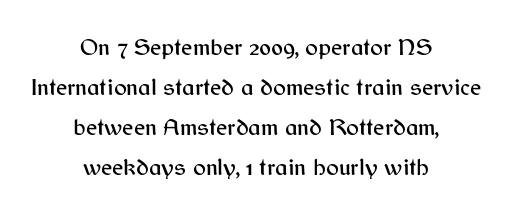
Q: Is the text italic (slanted)? A: No, it is upright.
Q: Is the text underlined? A: No.
Q: How is the paragraph aligned? A: Centered.
Q: Is the spacing between letters normal or unusually wide? A: Normal.
Q: Is the spacing between lines tight, normal or loose? A: Normal.
